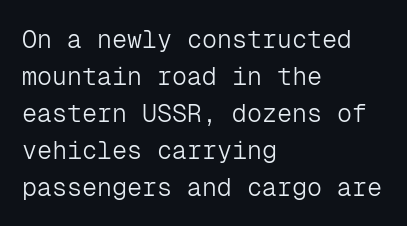
A typesetter would call this leading conventional body-copy spacing. Descender tails drop into unmarked territory. Visually the block forms a straight wall on the left and a jagged coastline on the right. Do the letters lean? They stand straight.
